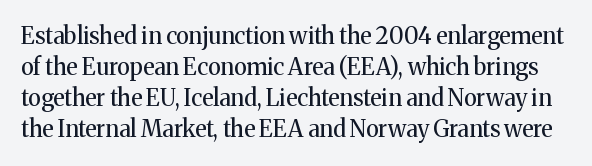
The image shows 23 px text type, upright; set normal line spacing (1.35x), normal letter spacing, not underlined.
